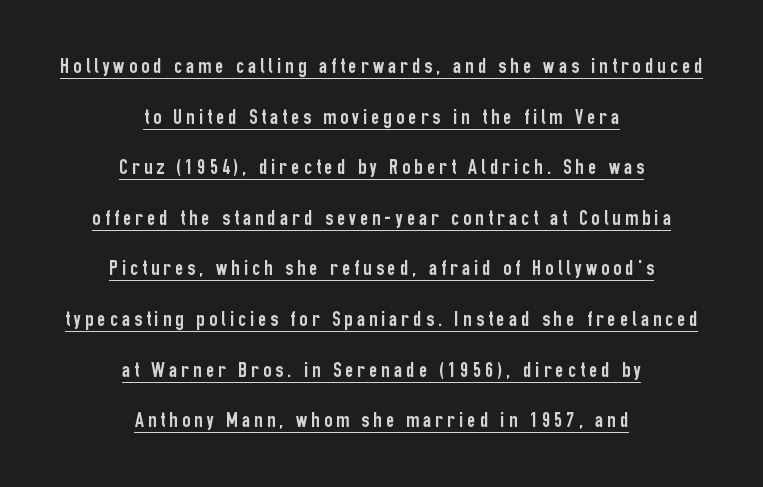
The image shows 22 px text type, upright; set centered, loose line spacing (2.3x), underlined.
